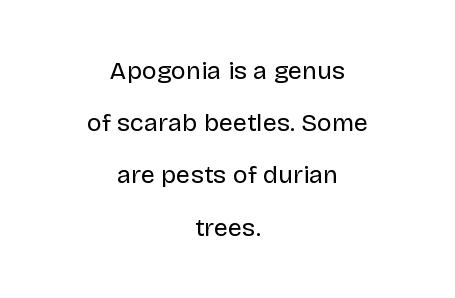
The image shows 25 px text type, upright; set centered, loose line spacing (2.09x), normal letter spacing, not underlined.
